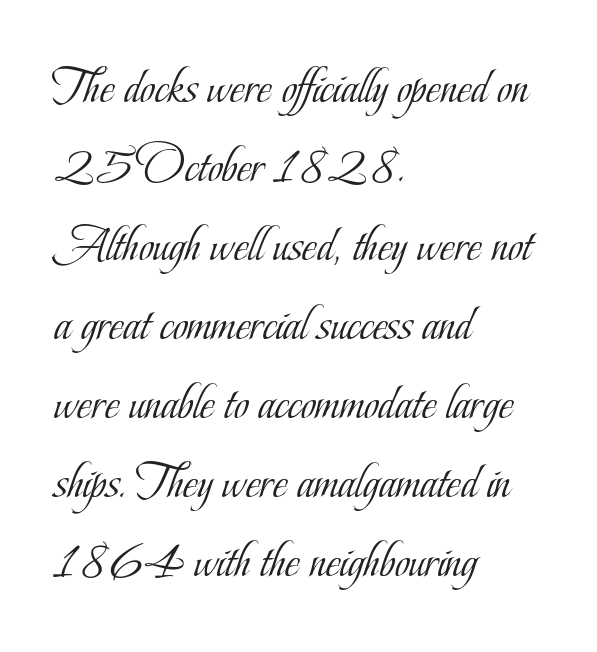
Q: Is the text bold? A: No.
Q: Is the text italic (slanted)? A: Yes.
Q: Is the typeface a serif or a sans-serif typeface? A: Serif.
Q: Is the text underlined? A: No.
Q: How is the paragraph aligned? A: Left-aligned.
Q: Is the spacing between letters normal or unusually wide? A: Normal.
Q: Is the spacing between lines tight, normal or loose? A: Normal.
Q: Width (condensed, normal, or wide)? A: Condensed.
Q: Stroke contrast? A: Low.
Q: x-height? A: Small.
Q: Monospaced? A: No.
